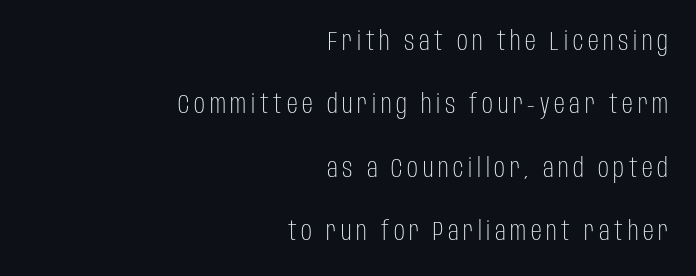
{"italic": "no", "bold": "no", "underline": "no", "align": "right", "line_spacing": "loose", "line_spacing_ratio": 2.35, "glyph_px": 27}
